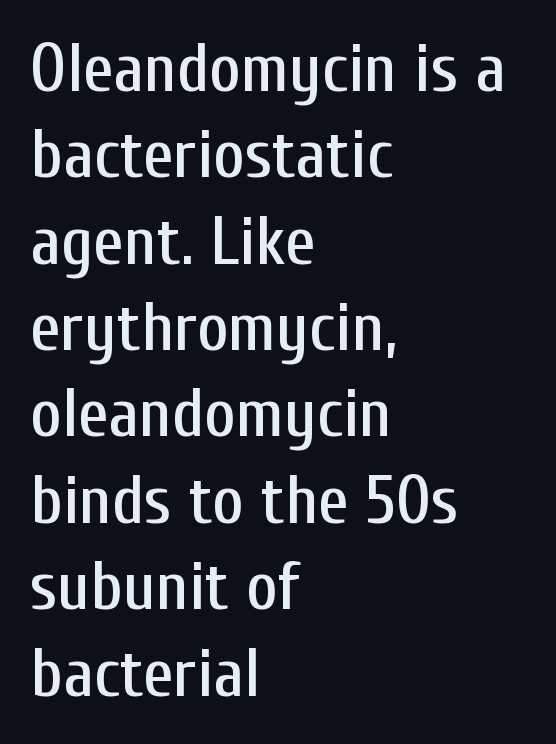
Q: Is the text italic (slanted)? A: No, it is upright.
Q: Is the typeface a serif or a sans-serif typeface? A: Sans-serif.
Q: Is the text underlined? A: No.
Q: How is the paragraph aligned? A: Left-aligned.
Q: Is the spacing between letters normal or unusually wide? A: Normal.
Q: Is the spacing between lines tight, normal or loose? A: Normal.
Q: Width (condensed, normal, or wide)? A: Condensed.
Q: Stroke contrast? A: Low.
Q: x-height? A: Medium.
Q: Monospaced? A: No.
